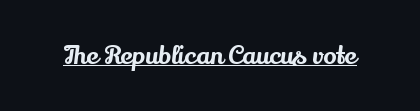
Q: Is the text italic (slanted)? A: Yes.
Q: Is the text underlined? A: Yes.
Q: Is the spacing between letters normal or unusually wide? A: Normal.
